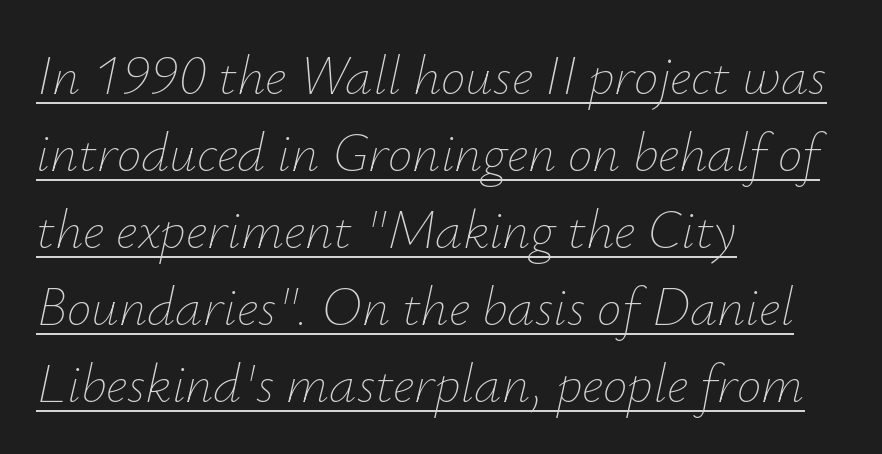
Q: Is the text bold? A: No.
Q: Is the text italic (slanted)? A: Yes, it leans right by about 12 degrees.
Q: Is the text underlined? A: Yes.
Q: How is the paragraph aligned? A: Left-aligned.
Q: Is the spacing between letters normal or unusually wide? A: Normal.
Q: Is the spacing between lines tight, normal or loose? A: Normal.
Q: Width (condensed, normal, or wide)? A: Normal.
Q: Stroke contrast? A: Low.
Q: x-height? A: Small.
Q: Monospaced? A: No.
